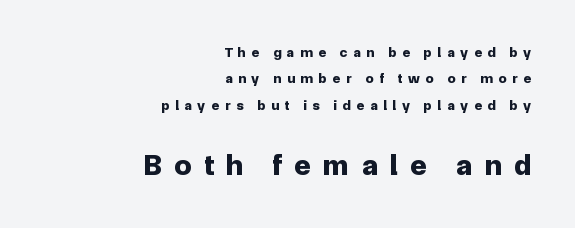
{"serif": "no", "italic": "no", "bold": "yes", "weight": "bold", "width": "normal", "stroke_contrast": "low", "x_height": "medium", "monospaced": "no", "underline": "no", "align": "right", "line_spacing_ratio": 1.89, "letter_spacing": "wide", "letter_spacing_em": 0.42, "larger_block": "second", "size_ratio": 2.14, "glyph_px": 30}
